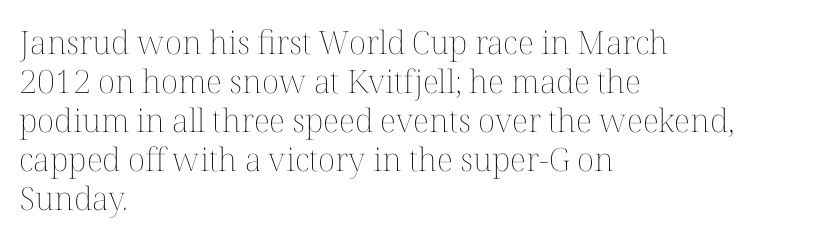
The image shows 32 px thin type, upright; set left-aligned, line spacing 1.22x, normal letter spacing, not underlined; medium stroke contrast and a medium x-height.
